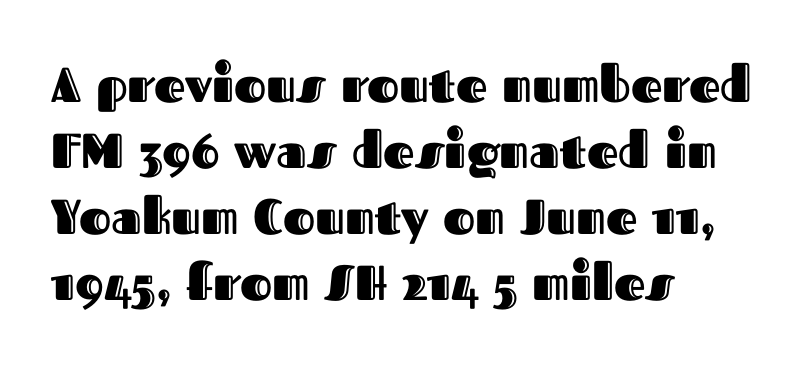
Q: Is the text italic (slanted)? A: No, it is upright.
Q: Is the text underlined? A: No.
Q: How is the paragraph aligned? A: Left-aligned.
Q: Is the spacing between letters normal or unusually wide? A: Normal.
Q: Is the spacing between lines tight, normal or loose? A: Normal.
Q: Width (condensed, normal, or wide)? A: Normal.
Q: x-height? A: Medium.
Q: Monospaced? A: No.
